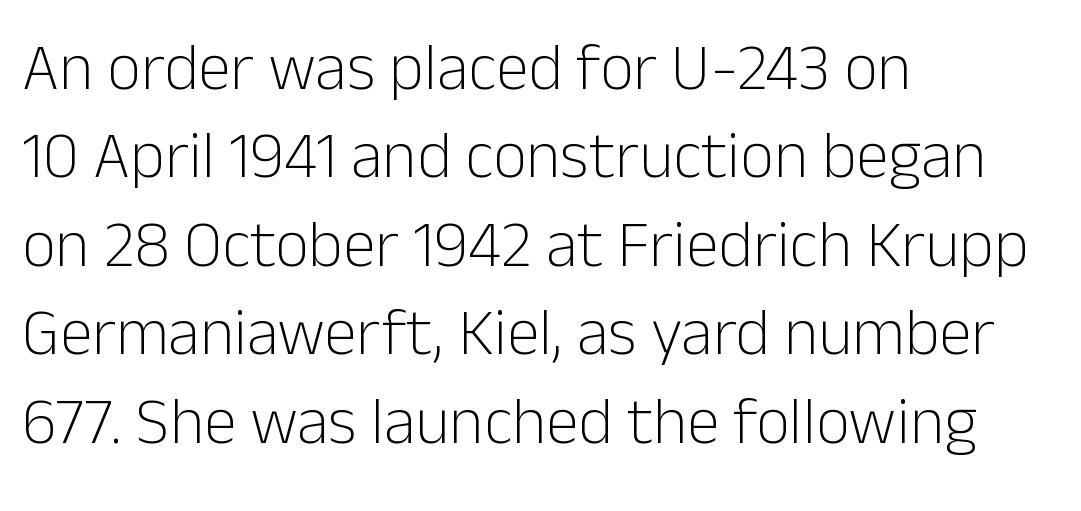
The rendering anchors every line to the left-hand side. Varying glyph widths throughout — classic text-font behaviour. The type is set solid horizontally, with unmodified tracking. This sample uses an upright cut, with every glyph sitting square on the baseline. Serif or sans? Sans — the stroke terminals are bare.
